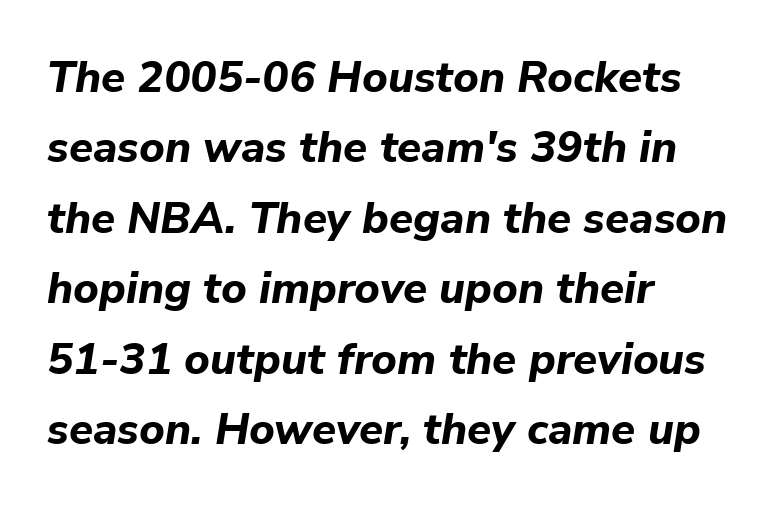
{"italic": "yes", "lean": "right", "slant_degrees": 9, "bold": "yes", "weight": "bold", "width": "normal", "stroke_contrast": "low", "x_height": "medium", "monospaced": "no", "underline": "no", "align": "left", "line_spacing": "normal", "line_spacing_ratio": 1.6, "letter_spacing": "normal", "letter_spacing_em": 0.0, "glyph_px": 44}
